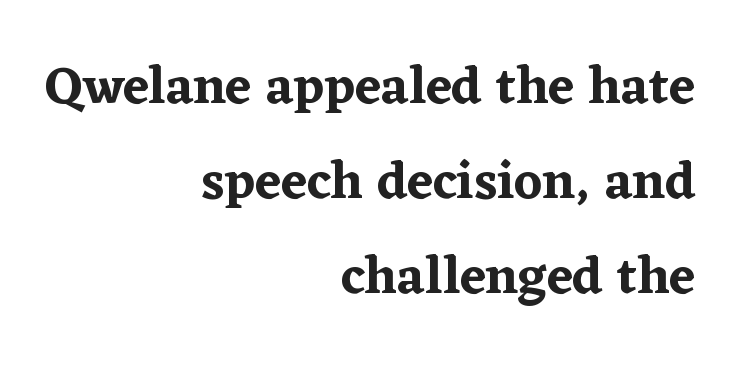
The gaps between neighbouring characters are ordinary and unremarkable. Regarding serifs, this sample has them. Varying glyph widths throughout — classic text-font behaviour. The paragraph shown leans on its right margin. This is the regular roman posture of the typeface. The glyphs are unaccompanied by any horizontal stroke below them.
